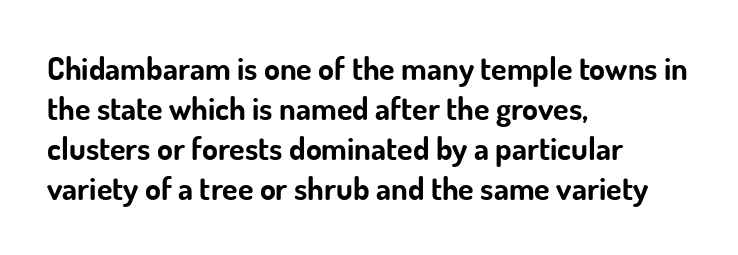
The ragged edge is on the right, which tells us the setting is flush left. The designer left line spacing at the default. A typesetter would call this proportional, since set widths differ per character. Bare-footed words on every line. The passage shown has conventional tracking throughout.
